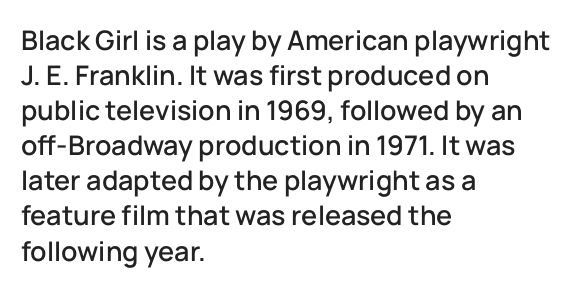
Q: Is the text italic (slanted)? A: No, it is upright.
Q: Is the text underlined? A: No.
Q: How is the paragraph aligned? A: Left-aligned.
Q: Is the spacing between letters normal or unusually wide? A: Normal.
Q: Is the spacing between lines tight, normal or loose? A: Normal.
